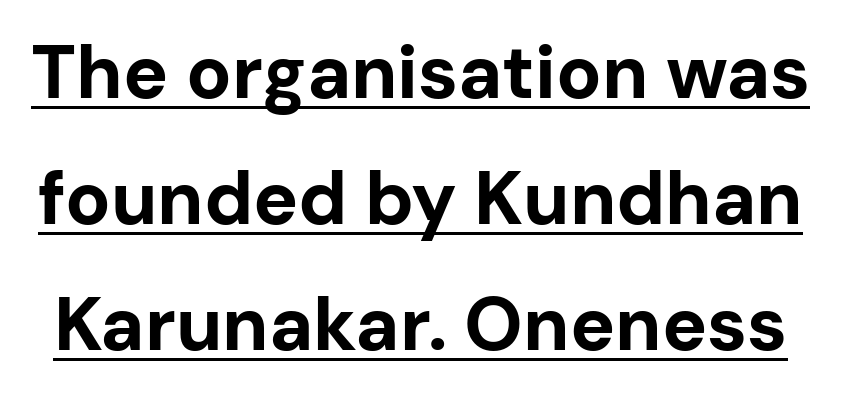
The image shows 75 px bold sans-serif type, upright; set normal line spacing (1.68x), normal letter spacing, underlined; low stroke contrast and a medium x-height.
